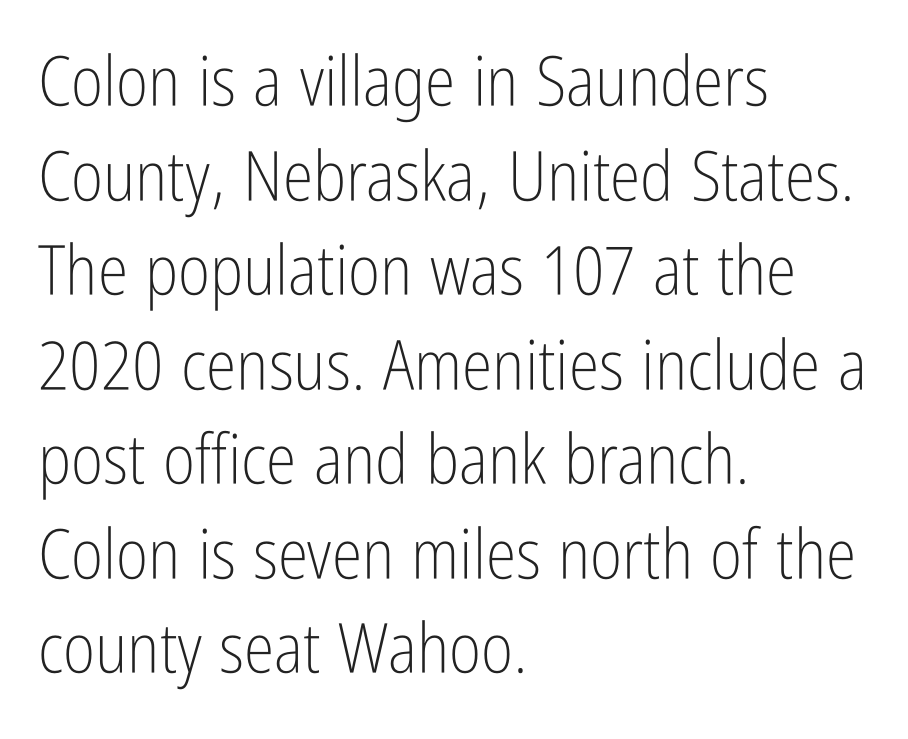
Compared with a typical body face, this is equally light or lighter still. Upright lettering throughout. Each letter keeps its own natural width here, so spacing adapts to shape. Words float on clear page, feet unadorned. The passage shown stacks its lines at a standard gap. Look at the tracking — it's just the regular setting, nothing added.
